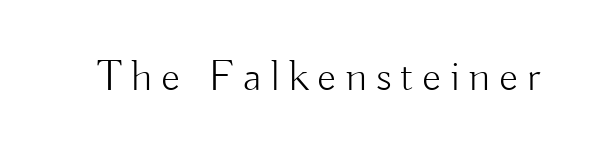
{"serif": "no", "italic": "no", "bold": "no", "weight": "light", "width": "normal", "stroke_contrast": "low", "x_height": "small", "monospaced": "no", "underline": "no", "letter_spacing": "wide", "letter_spacing_em": 0.2, "glyph_px": 44}
